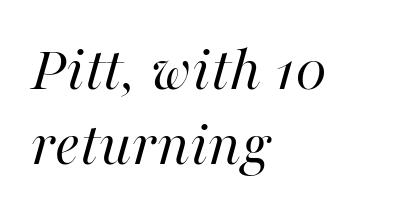
{"italic": "yes", "lean": "right", "slant_degrees": 16, "bold": "no", "weight": "regular", "width": "normal", "stroke_contrast": "high", "x_height": "medium", "monospaced": "no", "underline": "no", "align": "left", "line_spacing": "tight", "line_spacing_ratio": 1.15, "letter_spacing": "normal", "letter_spacing_em": 0.0, "glyph_px": 65}
